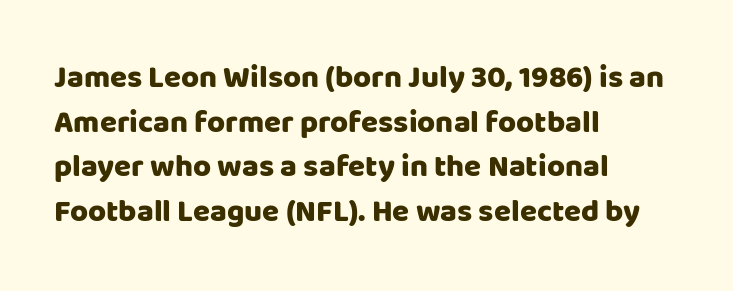
A typesetter would call this proportional, since set widths differ per character. Successive baselines arrive at the customary interval. Vertical strokes here are truly vertical. How heavy is the stroke? Heavy — this is a bold.
